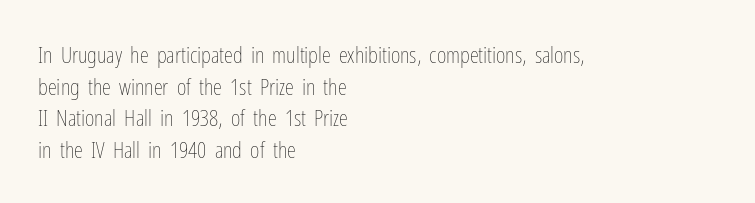
Q: Is the text bold? A: No.
Q: Is the text italic (slanted)? A: No, it is upright.
Q: Is the text underlined? A: No.
Q: How is the paragraph aligned? A: Left-aligned.
Q: Is the spacing between letters normal or unusually wide? A: Normal.
Q: Is the spacing between lines tight, normal or loose? A: Normal.
